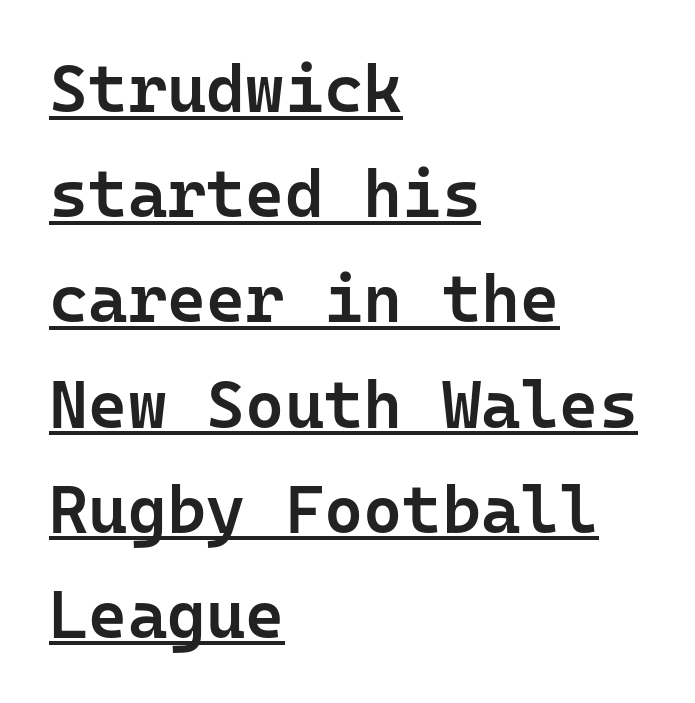
{"serif": "no", "italic": "no", "bold": "semi", "weight": "semibold", "width": "normal", "stroke_contrast": "low", "x_height": "medium", "monospaced": "yes", "underline": "yes", "align": "left", "line_spacing": "normal", "line_spacing_ratio": 1.57, "letter_spacing": "normal", "letter_spacing_em": 0.0, "glyph_px": 67}
